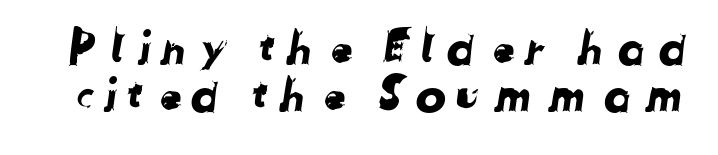
The image shows 46 px sans-serif type; set tight line spacing (1.03x), not underlined; low stroke contrast and a medium x-height.
